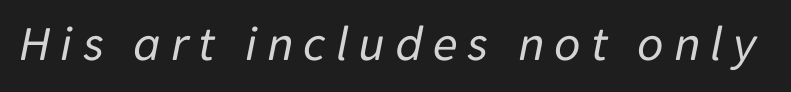
Q: Is the text bold? A: No.
Q: Is the text italic (slanted)? A: Yes, it leans right by about 11 degrees.
Q: Is the text underlined? A: No.
Q: Width (condensed, normal, or wide)? A: Normal.
Q: Stroke contrast? A: Low.
Q: x-height? A: Medium.
Q: Monospaced? A: No.
